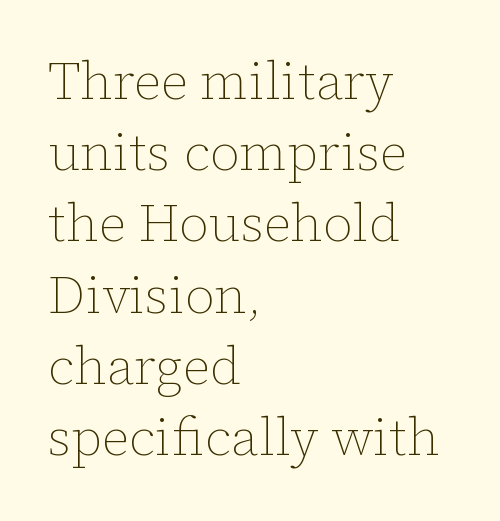
{"italic": "no", "bold": "no", "weight": "thin", "width": "normal", "stroke_contrast": "low", "x_height": "medium", "monospaced": "no", "underline": "no", "align": "left", "line_spacing": "normal", "line_spacing_ratio": 1.37, "letter_spacing": "normal", "letter_spacing_em": 0.0, "glyph_px": 52}
